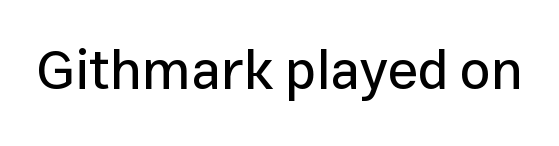
Q: Is the text italic (slanted)? A: No, it is upright.
Q: Is the typeface a serif or a sans-serif typeface? A: Sans-serif.
Q: Is the text underlined? A: No.
Q: Is the spacing between letters normal or unusually wide? A: Normal.
Q: Width (condensed, normal, or wide)? A: Normal.
Q: Stroke contrast? A: Low.
Q: x-height? A: Medium.
Q: Monospaced? A: No.
